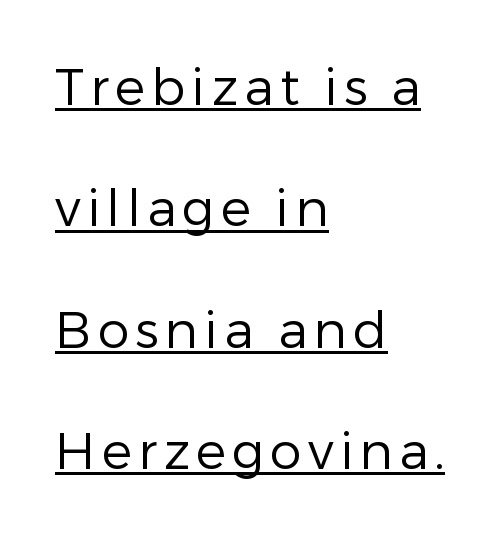
A continuous stroke trails under the words, as in a hyperlink. These lines stack with their left ends in a neat column. The letters advance in unequal steps, a hallmark of proportional type. Caption: face not bold, strokes unweighted. Vertical strokes here are truly vertical.
